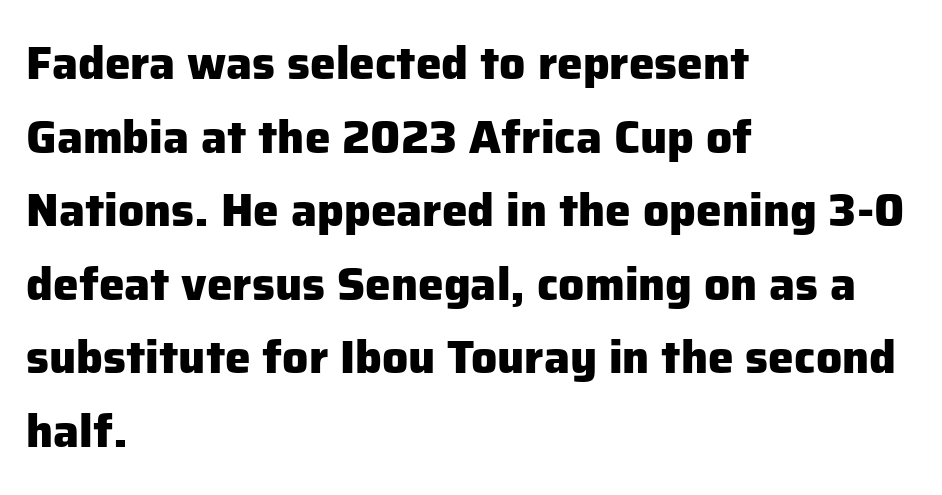
Q: Is the text bold? A: Yes.
Q: Is the text italic (slanted)? A: No, it is upright.
Q: Is the typeface a serif or a sans-serif typeface? A: Sans-serif.
Q: Is the text underlined? A: No.
Q: How is the paragraph aligned? A: Left-aligned.
Q: Is the spacing between letters normal or unusually wide? A: Normal.
Q: Is the spacing between lines tight, normal or loose? A: Normal.
Q: Width (condensed, normal, or wide)? A: Normal.
Q: Stroke contrast? A: Low.
Q: x-height? A: Medium.
Q: Monospaced? A: No.
